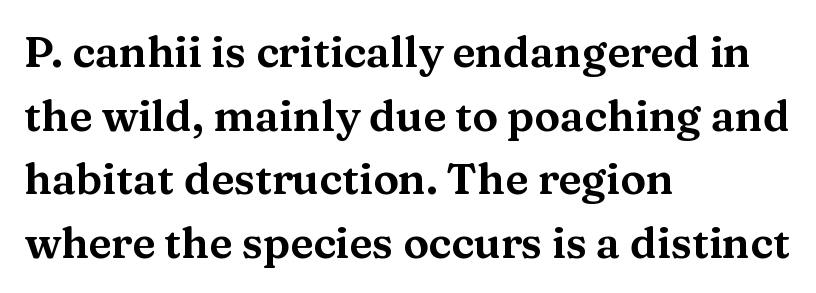
Q: Is the text italic (slanted)? A: No, it is upright.
Q: Is the typeface a serif or a sans-serif typeface? A: Serif.
Q: Is the text underlined? A: No.
Q: How is the paragraph aligned? A: Left-aligned.
Q: Is the spacing between letters normal or unusually wide? A: Normal.
Q: Is the spacing between lines tight, normal or loose? A: Normal.
Q: Width (condensed, normal, or wide)? A: Wide.
Q: Stroke contrast? A: Medium.
Q: x-height? A: Medium.
Q: Monospaced? A: No.
